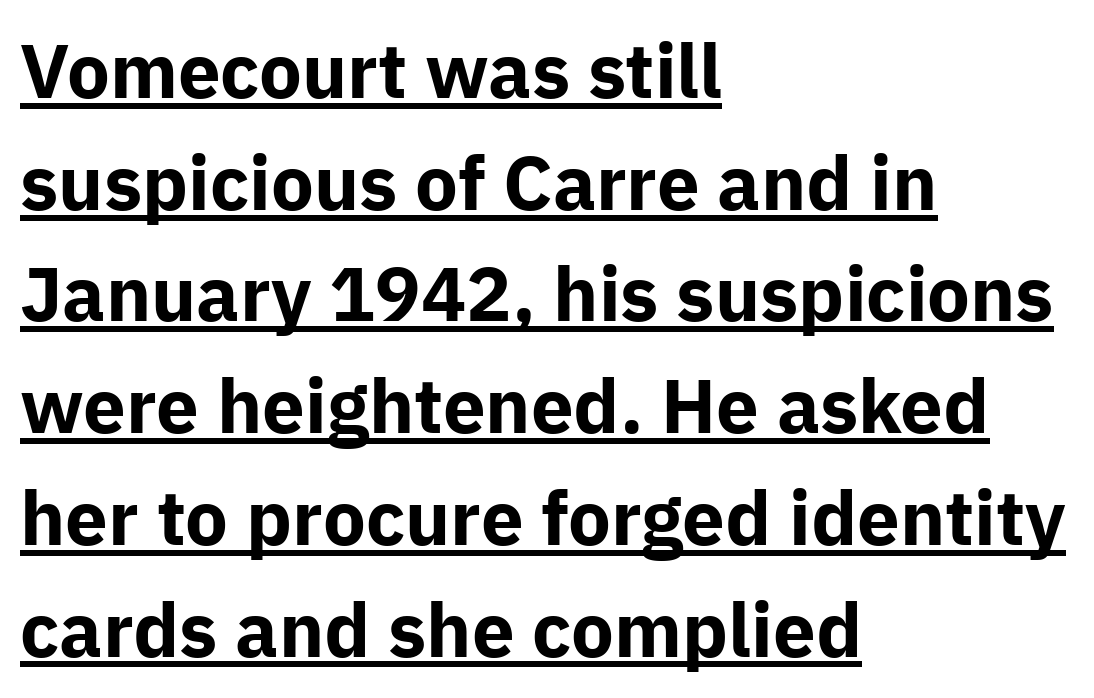
{"serif": "no", "italic": "no", "bold": "yes", "weight": "bold", "width": "normal", "stroke_contrast": "low", "x_height": "medium", "monospaced": "no", "underline": "yes", "align": "left", "line_spacing": "normal", "line_spacing_ratio": 1.47, "letter_spacing": "normal", "letter_spacing_em": 0.0, "glyph_px": 76}
